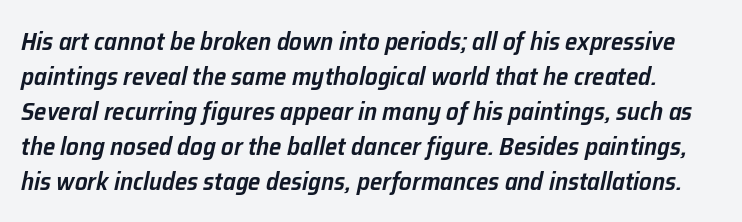
{"italic": "yes", "lean": "right", "slant_degrees": 12, "bold": "semi", "underline": "no", "line_spacing": "normal", "line_spacing_ratio": 1.4, "letter_spacing": "normal", "letter_spacing_em": 0.0, "glyph_px": 25}
